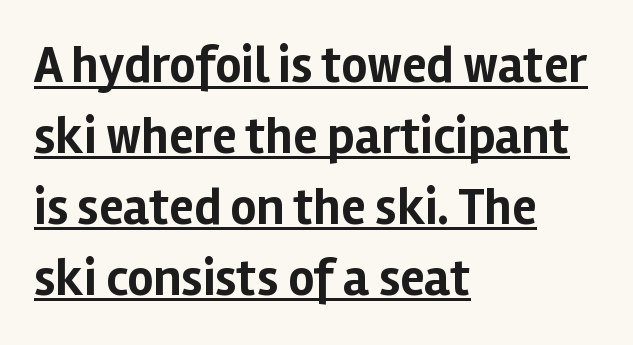
Think of a printed novel: that variable character pitch is what you see here. Stroke terminals: plain, sans-serif. Does a line run under the words? Yes, clearly. Posture: vertical. Compared with typical paragraphs, the rows here are spaced about the same. The characters look thick and weighty, a clear bold.
